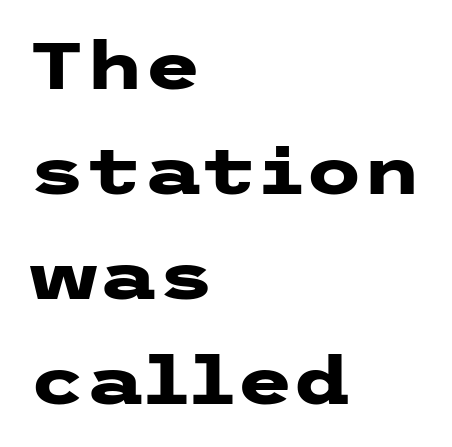
Q: Is the text bold? A: Yes.
Q: Is the text italic (slanted)? A: No, it is upright.
Q: Is the typeface a serif or a sans-serif typeface? A: Sans-serif.
Q: Is the text underlined? A: No.
Q: How is the paragraph aligned? A: Left-aligned.
Q: Is the spacing between letters normal or unusually wide? A: Normal.
Q: Is the spacing between lines tight, normal or loose? A: Normal.
Q: Width (condensed, normal, or wide)? A: Wide.
Q: Stroke contrast? A: Low.
Q: x-height? A: Medium.
